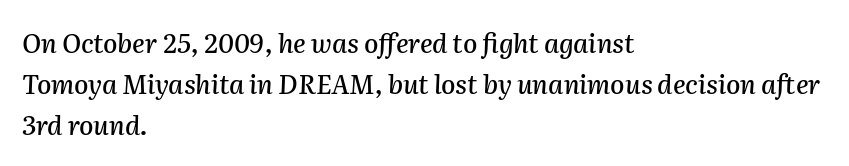
Quick note: underline off. Tall strokes in this sample are angled rather than plumb. Casual observation: everything's shoved over to the left. These lines keep a tight, regular rhythm from letter to letter. Rows of type keep a routine distance in the vertical direction.
